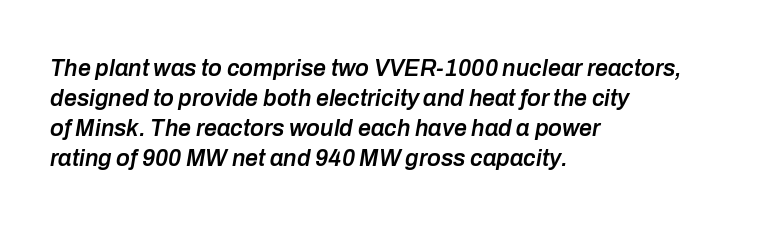
{"italic": "yes", "lean": "right", "slant_degrees": 10, "bold": "semi", "underline": "no", "align": "left", "line_spacing": "normal", "line_spacing_ratio": 1.31, "letter_spacing": "normal", "letter_spacing_em": 0.0, "glyph_px": 23}
